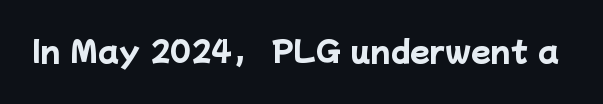
Descenders hang freely into open space. A dark, heavy texture on the line: the type is bold. Inter-character spacing is left at the font's built-in metrics. A typesetter would label this face a sans. Spacing verdict: proportional, widths tailored to each character.
